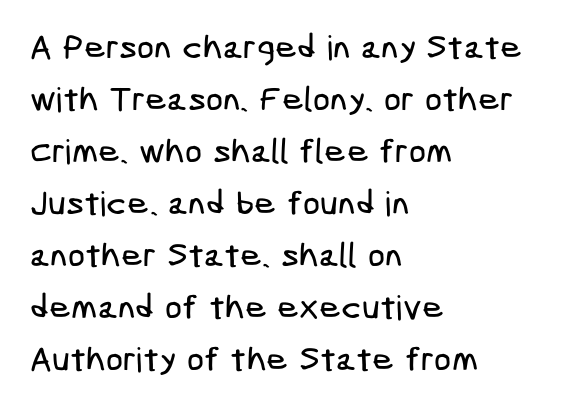
Q: Is the typeface a serif or a sans-serif typeface? A: Sans-serif.
Q: Is the text underlined? A: No.
Q: How is the paragraph aligned? A: Left-aligned.
Q: Is the spacing between letters normal or unusually wide? A: Normal.
Q: Is the spacing between lines tight, normal or loose? A: Normal.
Q: Width (condensed, normal, or wide)? A: Condensed.
Q: Stroke contrast? A: Low.
Q: x-height? A: Medium.
